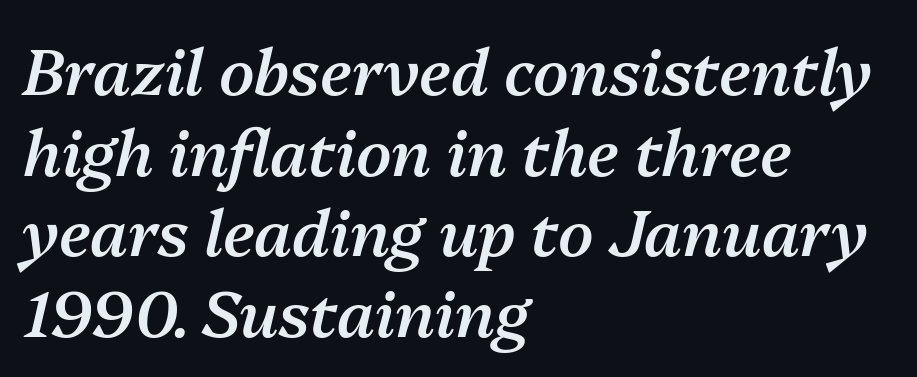
The image shows 64 px semibold type, italic (leaning right); set left-aligned, normal line spacing (1.26x), normal letter spacing, not underlined; medium stroke contrast and a medium x-height.
